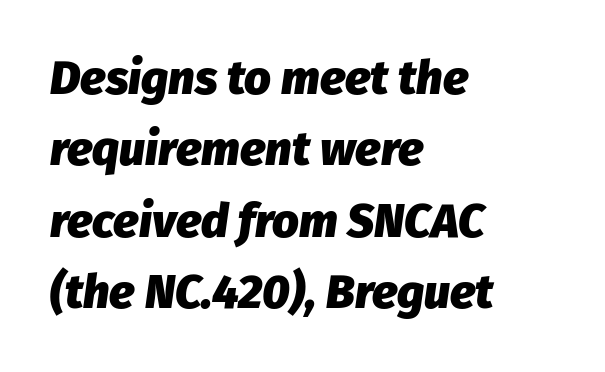
Q: Is the text bold? A: Yes.
Q: Is the text italic (slanted)? A: Yes, it leans right by about 8 degrees.
Q: Is the text underlined? A: No.
Q: How is the paragraph aligned? A: Left-aligned.
Q: Is the spacing between letters normal or unusually wide? A: Normal.
Q: Is the spacing between lines tight, normal or loose? A: Normal.
Q: Width (condensed, normal, or wide)? A: Normal.
Q: Stroke contrast? A: Low.
Q: x-height? A: Medium.
Q: Monospaced? A: No.
